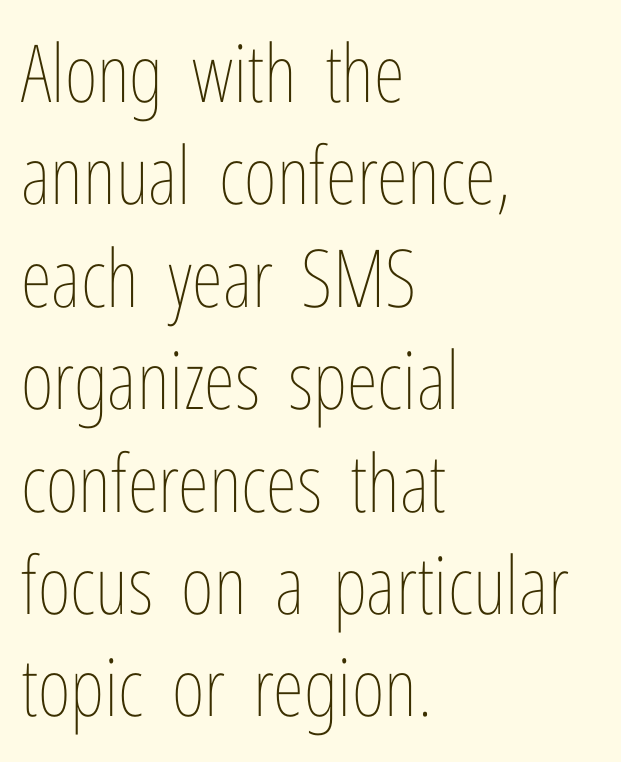
Q: Is the text bold? A: No.
Q: Is the text italic (slanted)? A: No, it is upright.
Q: Is the text underlined? A: No.
Q: How is the paragraph aligned? A: Left-aligned.
Q: Is the spacing between letters normal or unusually wide? A: Normal.
Q: Is the spacing between lines tight, normal or loose? A: Normal.
Q: Width (condensed, normal, or wide)? A: Condensed.
Q: Stroke contrast? A: Low.
Q: x-height? A: Medium.
Q: Monospaced? A: No.
